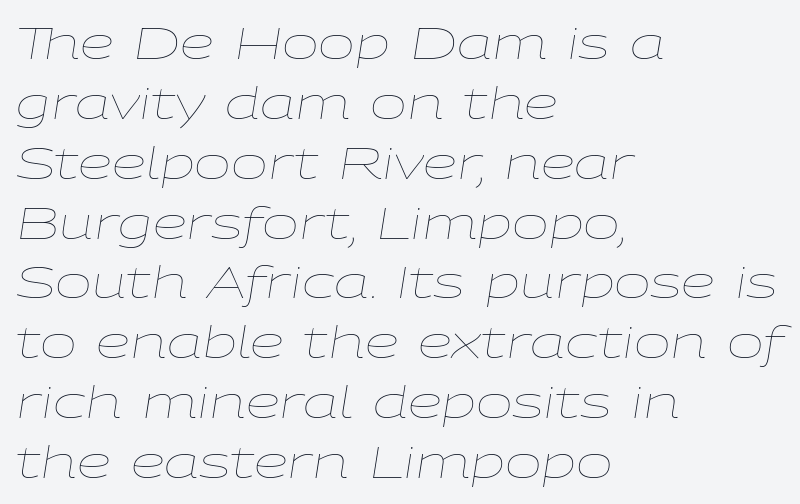
Rows of type keep a routine distance in the vertical direction. Visually the block forms a straight wall on the left and a jagged coastline on the right. The line texture is even and compact thanks to regular tracking. In terms of posture, this sample is oblique. Beneath every word, the page is bare. The letters advance in unequal steps, a hallmark of proportional type.
